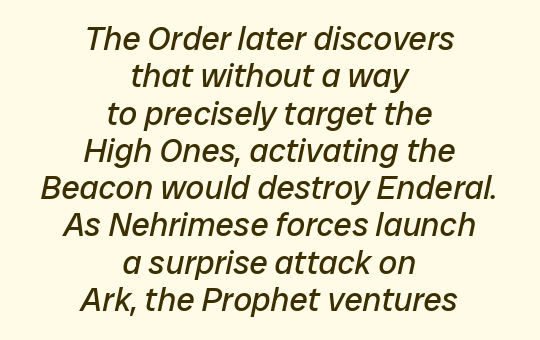
Q: Is the text bold? A: No.
Q: Is the text italic (slanted)? A: Yes, it leans right by about 12 degrees.
Q: Is the text underlined? A: No.
Q: How is the paragraph aligned? A: Centered.
Q: Is the spacing between letters normal or unusually wide? A: Normal.
Q: Is the spacing between lines tight, normal or loose? A: Tight.
Q: Width (condensed, normal, or wide)? A: Normal.
Q: Stroke contrast? A: Low.
Q: x-height? A: Medium.
Q: Monospaced? A: No.
